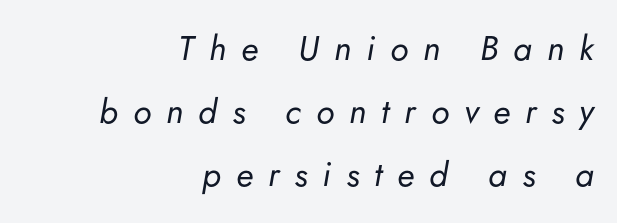
The image shows 34 px regular-weight type, italic (leaning right); set right-aligned, line spacing 1.86x, unusually wide letter spacing (+0.44 em), not underlined; low stroke contrast and a small x-height.
